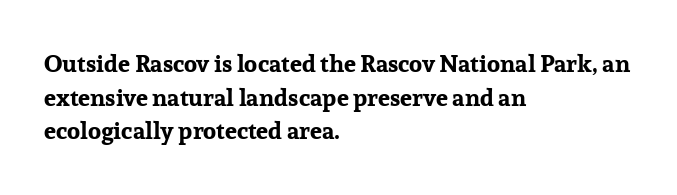
Any mark beneath the type? The region is blank. Regular leading. The face used here is rendered with its standard letterfit. These words are printed bold, with thick strokes throughout. Italic? Not at all — the glyphs are vertical. Left-aligned paragraph, ragged on the right.
